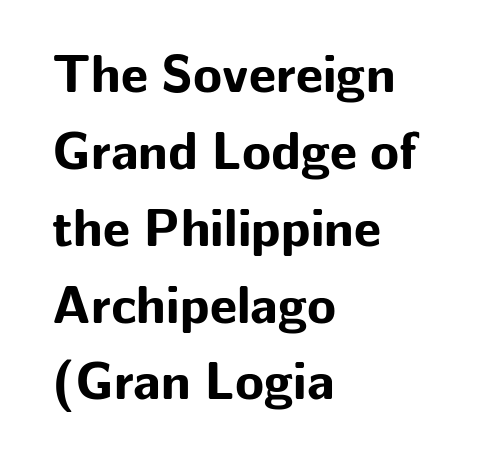
Q: Is the text bold? A: Yes.
Q: Is the text italic (slanted)? A: No, it is upright.
Q: Is the typeface a serif or a sans-serif typeface? A: Sans-serif.
Q: Is the text underlined? A: No.
Q: How is the paragraph aligned? A: Left-aligned.
Q: Is the spacing between letters normal or unusually wide? A: Normal.
Q: Is the spacing between lines tight, normal or loose? A: Normal.
Q: Width (condensed, normal, or wide)? A: Normal.
Q: Stroke contrast? A: Low.
Q: x-height? A: Medium.
Q: Monospaced? A: No.
